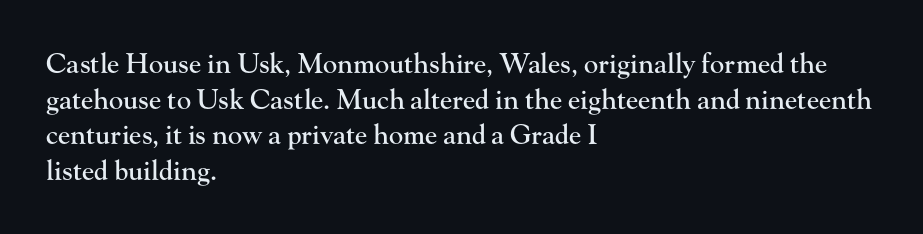
Line spacing here is normal. In terms of posture, this sample is upright. A bare baseline throughout the passage. Does the copy run flush right? No — it runs flush left. You could call the tracking neutral — neither tight nor loose.
